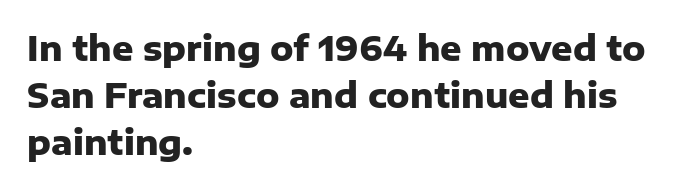
{"serif": "no", "italic": "no", "bold": "yes", "weight": "heavy", "width": "normal", "stroke_contrast": "low", "x_height": "medium", "monospaced": "no", "underline": "no", "align": "left", "line_spacing": "normal", "line_spacing_ratio": 1.43, "letter_spacing": "normal", "letter_spacing_em": 0.0, "glyph_px": 33}
